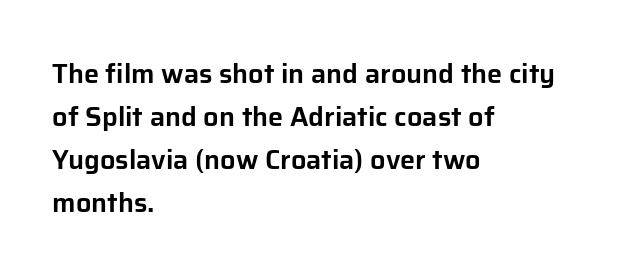
Q: Is the text italic (slanted)? A: No, it is upright.
Q: Is the text underlined? A: No.
Q: How is the paragraph aligned? A: Left-aligned.
Q: Is the spacing between letters normal or unusually wide? A: Normal.
Q: Is the spacing between lines tight, normal or loose? A: Normal.
